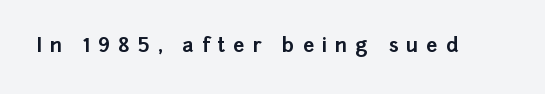
The image shows 20 px bold type, upright; set unusually wide letter spacing (+0.39 em), not underlined.
